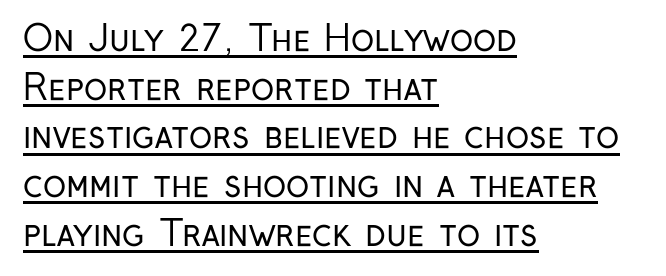
{"serif": "no", "italic": "no", "bold": "no", "weight": "regular", "width": "condensed", "stroke_contrast": "low", "x_height": "medium", "monospaced": "no", "underline": "yes", "align": "left", "line_spacing": "normal", "line_spacing_ratio": 1.39, "letter_spacing": "normal", "letter_spacing_em": 0.0, "glyph_px": 35}
